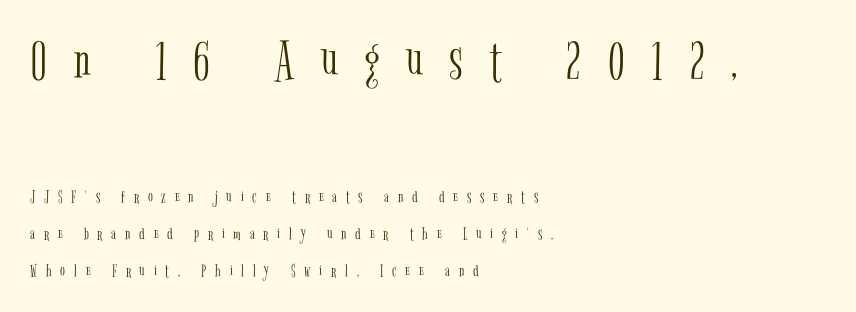
The image shows 55 px light, condensed serif type, upright; set left-aligned, loose line spacing (2.04x), unusually wide letter spacing (+0.49 em), not underlined; the first (top) block is 3.06x larger; low stroke contrast and a medium x-height.
